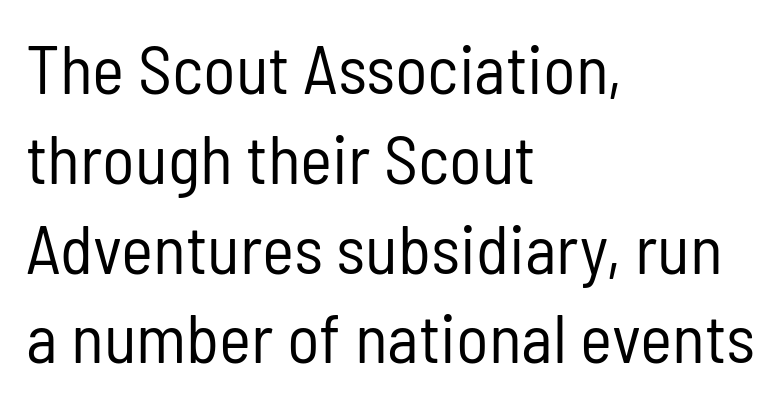
Q: Is the text bold? A: No.
Q: Is the text italic (slanted)? A: No, it is upright.
Q: Is the typeface a serif or a sans-serif typeface? A: Sans-serif.
Q: Is the text underlined? A: No.
Q: How is the paragraph aligned? A: Left-aligned.
Q: Is the spacing between letters normal or unusually wide? A: Normal.
Q: Is the spacing between lines tight, normal or loose? A: Normal.
Q: Width (condensed, normal, or wide)? A: Condensed.
Q: Stroke contrast? A: Low.
Q: x-height? A: Medium.
Q: Monospaced? A: No.
